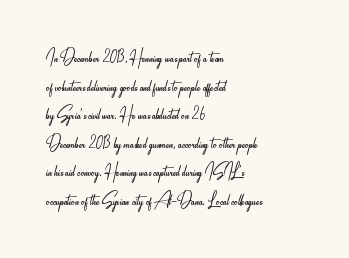
The image shows 22 px text type; set left-aligned, normal line spacing (1.3x), normal letter spacing, not underlined.
